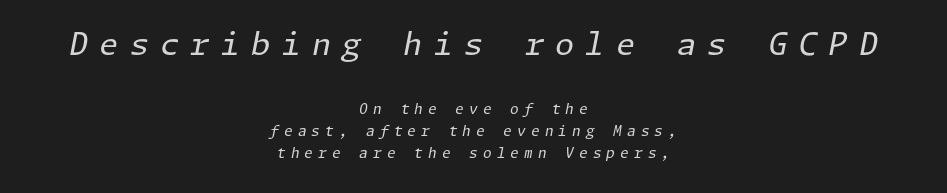
Q: Is the text bold? A: No.
Q: Is the text italic (slanted)? A: Yes, it leans right by about 11 degrees.
Q: Is the text underlined? A: No.
Q: How is the paragraph aligned? A: Centered.
Q: Is the spacing between letters normal or unusually wide? A: Unusually wide.
Q: Is the spacing between lines tight, normal or loose? A: Normal.
Q: Which block of text is set in a larger size, the first (top) or the second (bottom)? A: The first (top) one.
Q: Width (condensed, normal, or wide)? A: Normal.
Q: Stroke contrast? A: Low.
Q: x-height? A: Medium.
